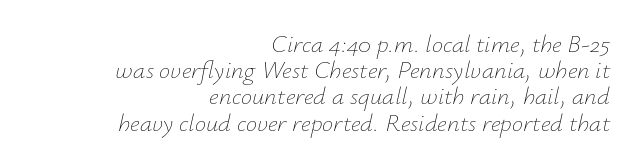
Q: Is the text bold? A: No.
Q: Is the text italic (slanted)? A: Yes, it leans right by about 12 degrees.
Q: Is the text underlined? A: No.
Q: How is the paragraph aligned? A: Right-aligned.
Q: Is the spacing between letters normal or unusually wide? A: Normal.
Q: Is the spacing between lines tight, normal or loose? A: Tight.
